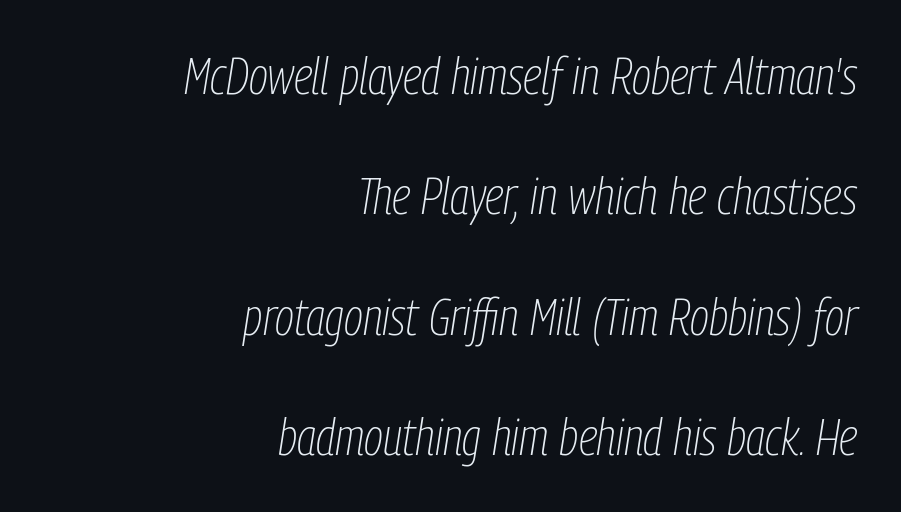
Q: Is the text bold? A: No.
Q: Is the text italic (slanted)? A: Yes, it leans right by about 9 degrees.
Q: Is the text underlined? A: No.
Q: How is the paragraph aligned? A: Right-aligned.
Q: Is the spacing between letters normal or unusually wide? A: Normal.
Q: Is the spacing between lines tight, normal or loose? A: Loose.
Q: Width (condensed, normal, or wide)? A: Condensed.
Q: Stroke contrast? A: Low.
Q: x-height? A: Medium.
Q: Monospaced? A: No.
